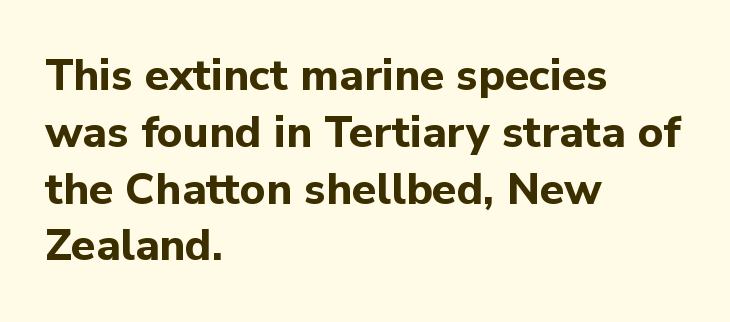
{"serif": "no", "italic": "no", "bold": "yes", "weight": "bold", "width": "normal", "stroke_contrast": "low", "x_height": "medium", "monospaced": "no", "underline": "no", "align": "left", "line_spacing": "normal", "line_spacing_ratio": 1.29, "letter_spacing": "normal", "letter_spacing_em": 0.0, "glyph_px": 44}
